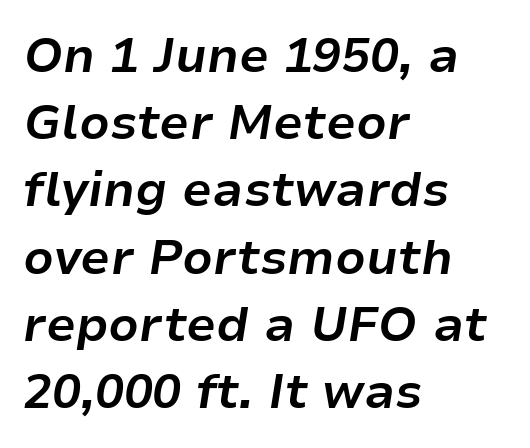
{"italic": "yes", "lean": "right", "slant_degrees": 9, "bold": "yes", "weight": "bold", "width": "normal", "stroke_contrast": "low", "x_height": "medium", "monospaced": "no", "underline": "no", "align": "left", "line_spacing": "normal", "line_spacing_ratio": 1.4, "letter_spacing": "normal", "letter_spacing_em": 0.0, "glyph_px": 48}
